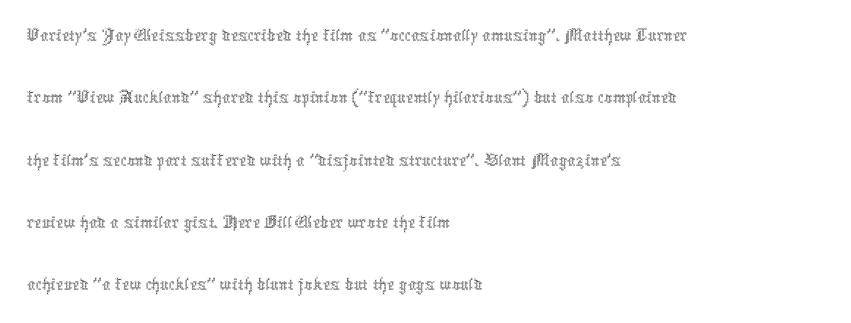
Typeset ragged right — the left edge is the straight one. Nope, not italic — everything's standing straight. The strokes carry an ordinary text weight at most. Has an underline been added? It has not. The rows are spaced the way most documents space them. Is this a fixed-width face? No — the glyphs have proportional, varying widths.
